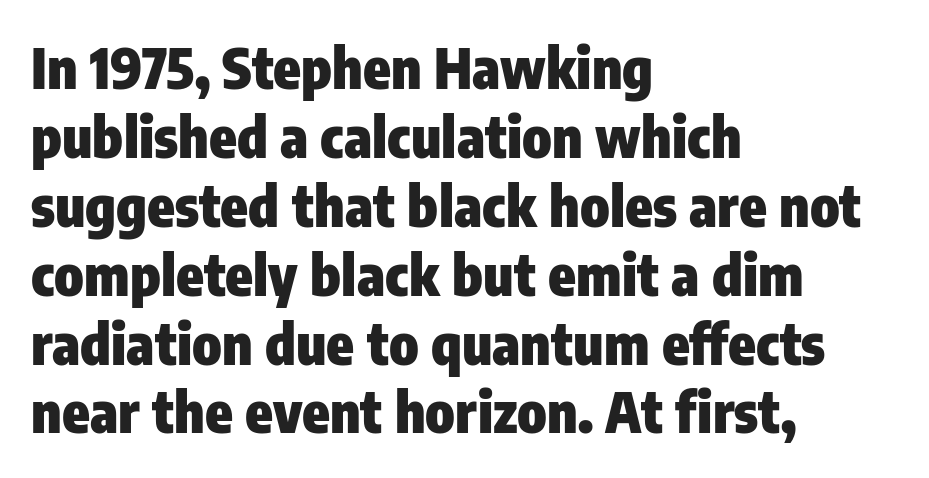
The image shows 56 px heavy, condensed sans-serif type, upright; set left-aligned, line spacing 1.23x, normal letter spacing, not underlined; low stroke contrast and a medium x-height.
